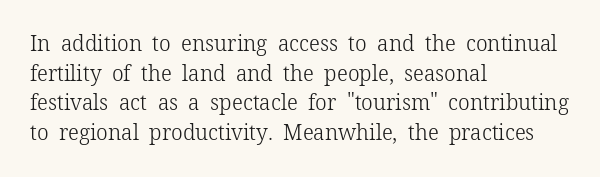
Q: Is the text bold? A: No.
Q: Is the text italic (slanted)? A: No, it is upright.
Q: Is the text underlined? A: No.
Q: How is the paragraph aligned? A: Left-aligned.
Q: Is the spacing between letters normal or unusually wide? A: Normal.
Q: Is the spacing between lines tight, normal or loose? A: Normal.
